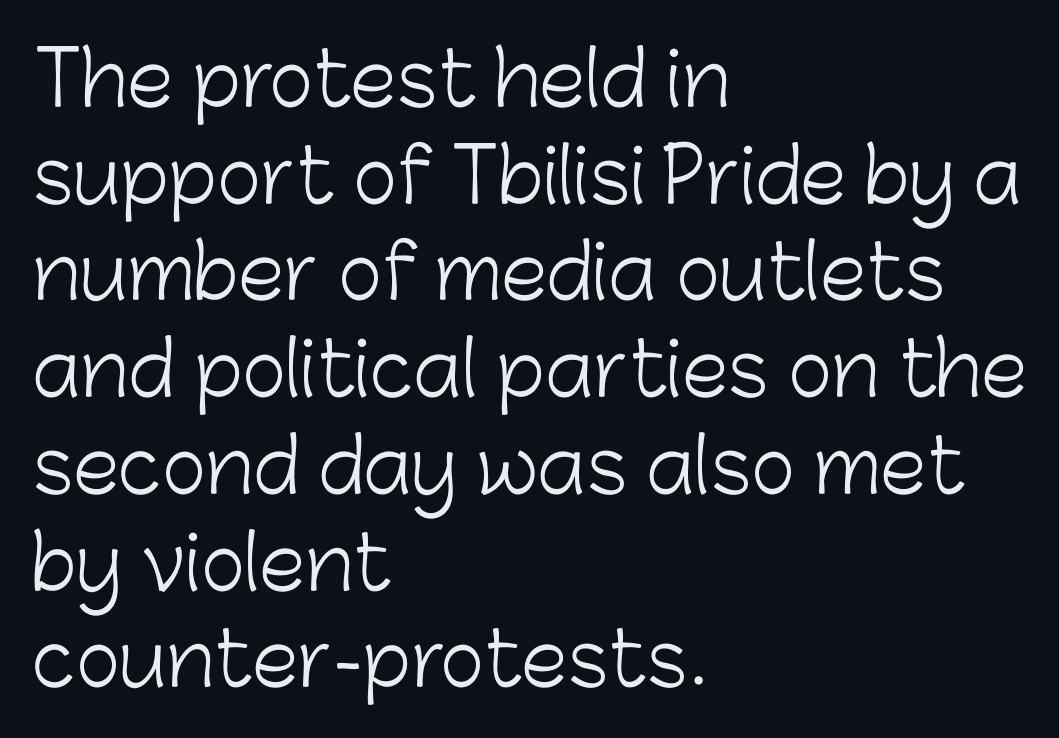
The image shows 75 px light sans-serif type, upright; set left-aligned, normal line spacing (1.29x), normal letter spacing, not underlined; low stroke contrast and a medium x-height.
